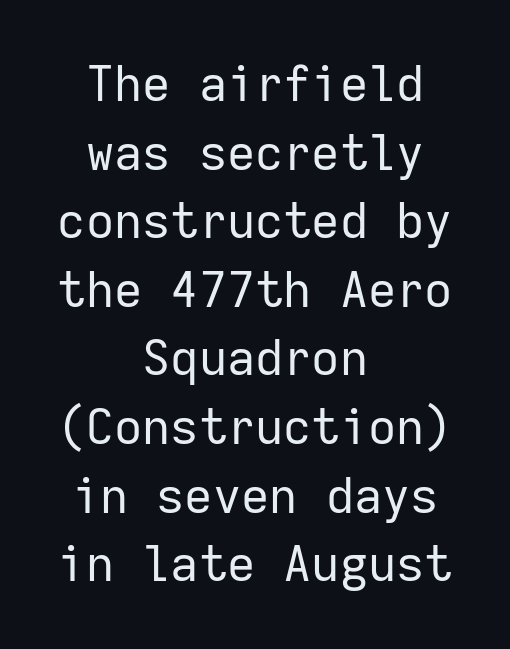
{"serif": "no", "italic": "no", "bold": "no", "weight": "regular", "width": "normal", "stroke_contrast": "low", "x_height": "medium", "monospaced": "yes", "underline": "no", "align": "center", "line_spacing": "normal", "line_spacing_ratio": 1.4, "letter_spacing": "normal", "letter_spacing_em": 0.0, "glyph_px": 49}
